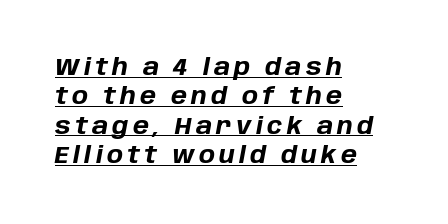
The typesetter has applied underlining to the passage shown. The typesetting leans heavy: a genuine bold. When letters slant like this, we call the style italic. A classic flush-left, rag-right setting is used for this passage.
